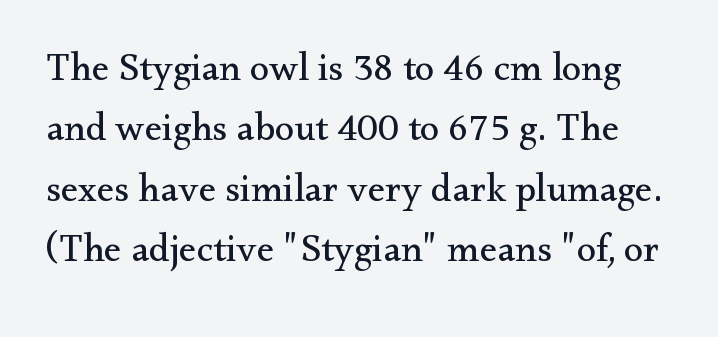
{"serif": "yes", "italic": "no", "bold": "no", "weight": "regular", "width": "normal", "stroke_contrast": "medium", "x_height": "small", "monospaced": "no", "underline": "no", "line_spacing": "normal", "line_spacing_ratio": 1.55, "letter_spacing": "normal", "letter_spacing_em": 0.0, "glyph_px": 39}
